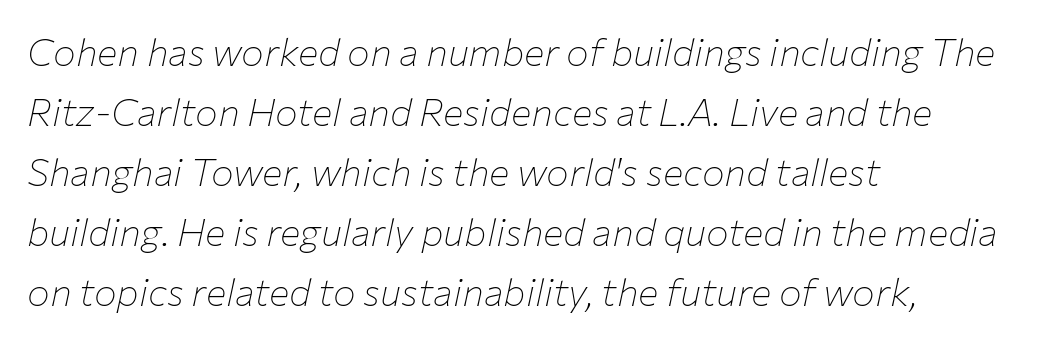
The image shows 38 px thin type, italic (leaning right); set left-aligned, normal line spacing (1.58x), normal letter spacing, not underlined; low stroke contrast and a medium x-height.
